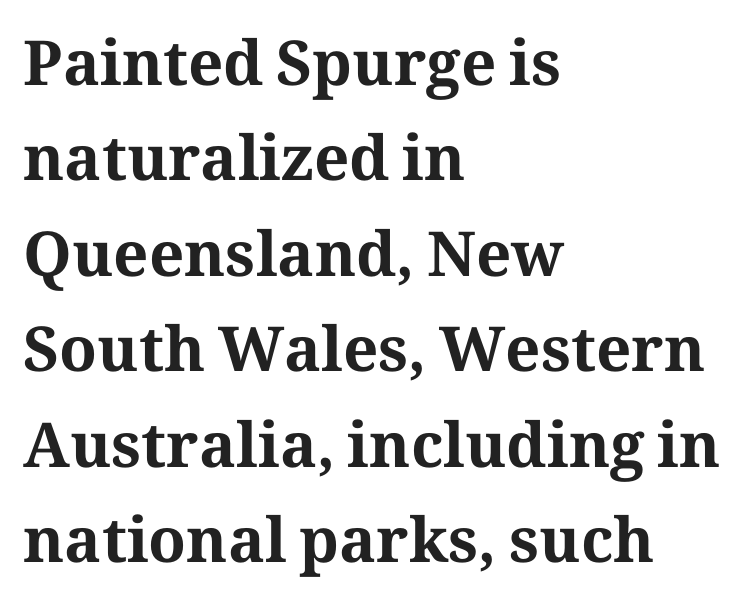
{"serif": "yes", "italic": "no", "bold": "yes", "weight": "bold", "width": "normal", "stroke_contrast": "medium", "x_height": "medium", "monospaced": "no", "underline": "no", "align": "left", "line_spacing": "normal", "line_spacing_ratio": 1.54, "letter_spacing": "normal", "letter_spacing_em": 0.0, "glyph_px": 62}
